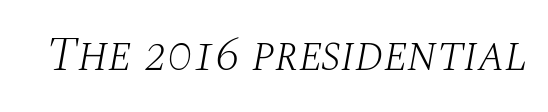
{"serif": "yes", "italic": "yes", "lean": "right", "slant_degrees": 10, "bold": "no", "weight": "light", "width": "normal", "stroke_contrast": "medium", "x_height": "large", "monospaced": "no", "underline": "no", "letter_spacing": "normal", "letter_spacing_em": 0.0, "glyph_px": 48}
